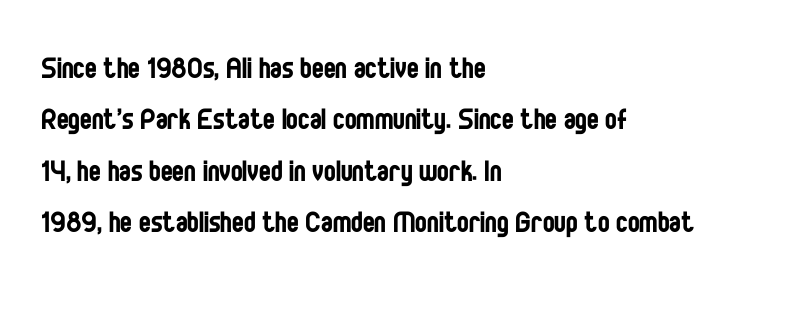
Q: Is the text bold? A: No.
Q: Is the text italic (slanted)? A: No, it is upright.
Q: Is the typeface a serif or a sans-serif typeface? A: Sans-serif.
Q: Is the text underlined? A: No.
Q: How is the paragraph aligned? A: Left-aligned.
Q: Is the spacing between letters normal or unusually wide? A: Normal.
Q: Is the spacing between lines tight, normal or loose? A: Normal.
Q: Width (condensed, normal, or wide)? A: Condensed.
Q: Stroke contrast? A: Low.
Q: x-height? A: Large.
Q: Monospaced? A: No.
